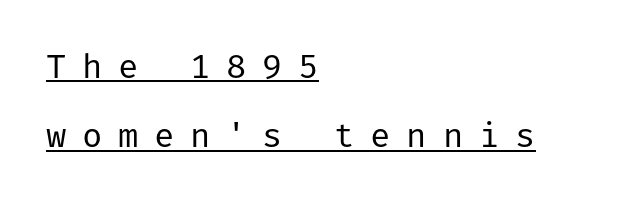
The passage shown is not bold in any degree. This rendering employs a face without finishing strokes, i.e., a sans-serif. Honestly, the rows look like they've been pulled way apart. A roman cut, with each character standing at attention.
